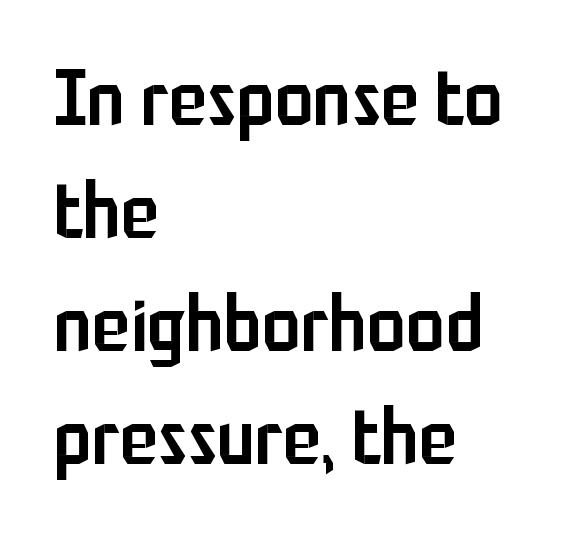
The image shows 78 px semibold, condensed sans-serif type, upright; set left-aligned, normal line spacing (1.45x), normal letter spacing, not underlined; low stroke contrast and a medium x-height.
